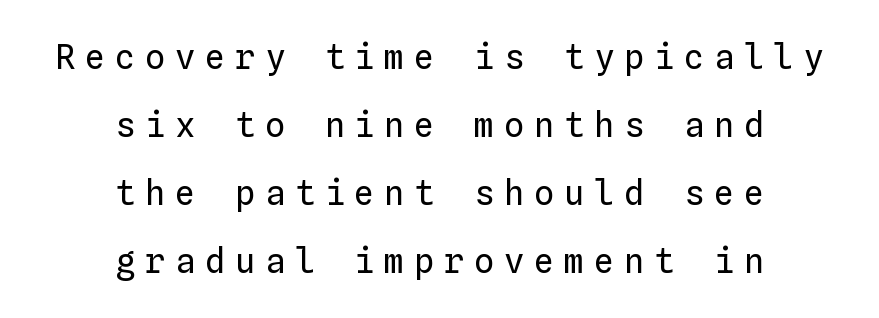
Q: Is the text bold? A: No.
Q: Is the text italic (slanted)? A: No, it is upright.
Q: Is the text underlined? A: No.
Q: How is the paragraph aligned? A: Centered.
Q: Is the spacing between letters normal or unusually wide? A: Unusually wide.
Q: Is the spacing between lines tight, normal or loose? A: Loose.
Q: Width (condensed, normal, or wide)? A: Normal.
Q: Stroke contrast? A: Low.
Q: x-height? A: Medium.
Q: Monospaced? A: Yes.
